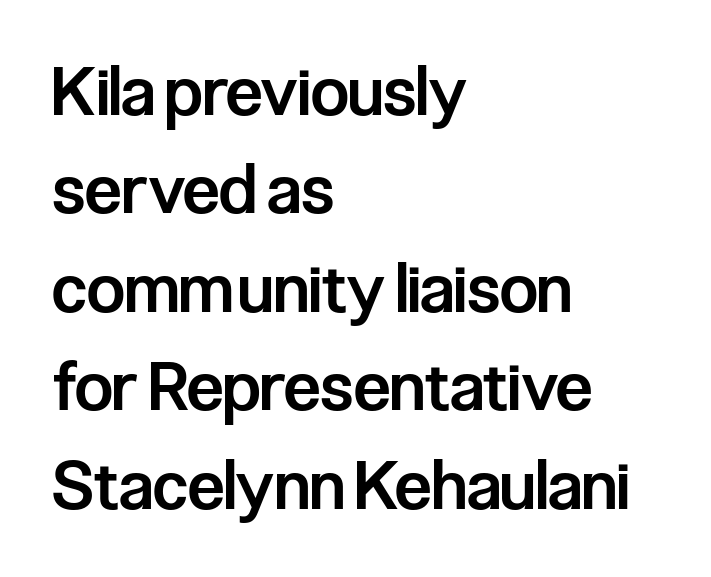
{"serif": "no", "italic": "no", "bold": "semi", "weight": "semibold", "width": "condensed", "stroke_contrast": "low", "x_height": "medium", "monospaced": "no", "underline": "no", "align": "left", "line_spacing": "normal", "line_spacing_ratio": 1.47, "letter_spacing": "normal", "letter_spacing_em": 0.0, "glyph_px": 67}
